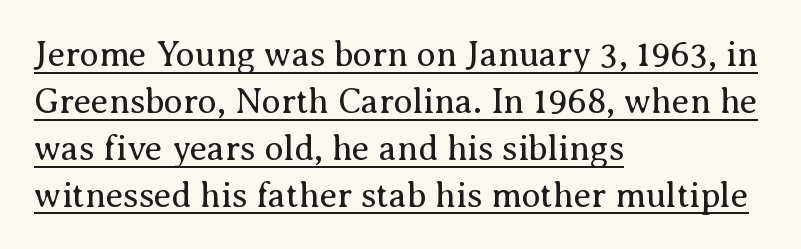
{"serif": "yes", "italic": "no", "bold": "no", "weight": "regular", "width": "normal", "stroke_contrast": "medium", "x_height": "medium", "monospaced": "no", "underline": "yes", "align": "left", "line_spacing": "normal", "line_spacing_ratio": 1.34, "letter_spacing": "normal", "letter_spacing_em": 0.0, "glyph_px": 35}
